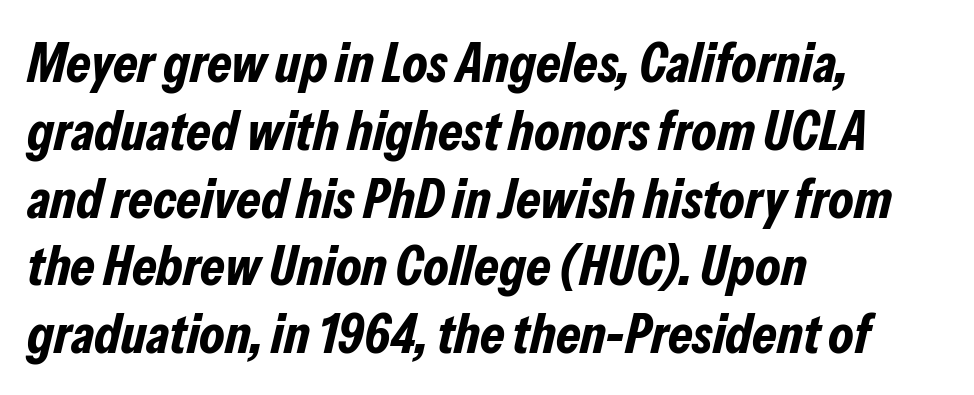
The image shows 56 px bold, condensed type, italic (leaning right); set left-aligned, line spacing 1.21x, normal letter spacing, not underlined; low stroke contrast and a medium x-height.
